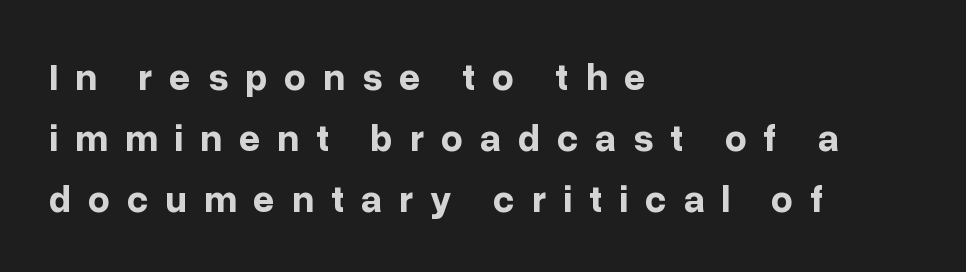
The image shows 38 px bold sans-serif type, upright; set left-aligned, normal line spacing (1.6x), unusually wide letter spacing (+0.44 em), not underlined; low stroke contrast and a medium x-height.
